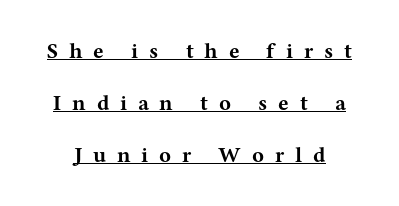
{"italic": "no", "bold": "yes", "underline": "yes", "line_spacing": "loose", "line_spacing_ratio": 2.36, "letter_spacing": "wide", "letter_spacing_em": 0.49, "glyph_px": 22}
